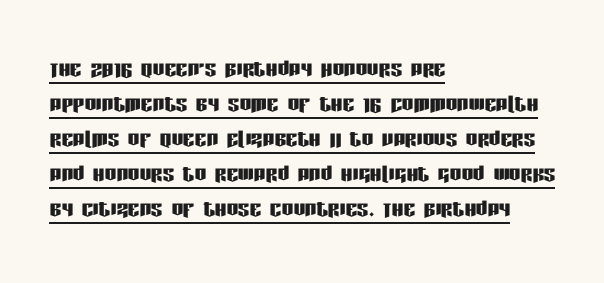
{"serif": "no", "italic": "no", "width": "condensed", "stroke_contrast": "low", "x_height": "large", "monospaced": "no", "underline": "yes", "align": "left", "line_spacing_ratio": 1.21, "letter_spacing": "normal", "letter_spacing_em": 0.0, "glyph_px": 29}
